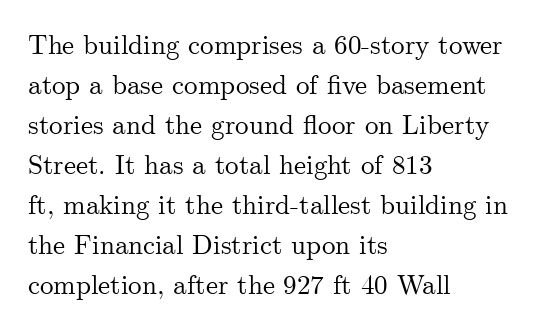
Regular leading. The zone under the glyphs is completely vacant. Italic? Not at all — the glyphs are vertical. A typesetter would call this zero additional tracking. Leftover space on each line is placed entirely after the last word.
